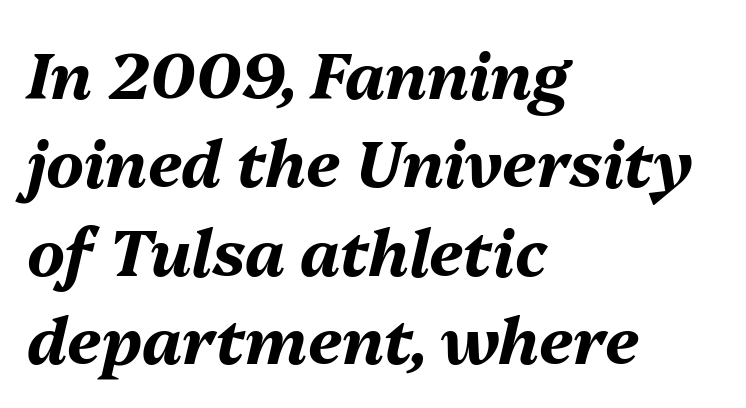
Students, observe: this is what conventionally led text looks like. Note the varied advance widths — an 'i' is clearly narrower than an 'm'. The foot of each line stays bare and open. Students, note that the glyphs here touch the page at normal intervals. Observe the lean: these are italic letterforms. Horizontal alignment here is leftward, the default for most running prose.
